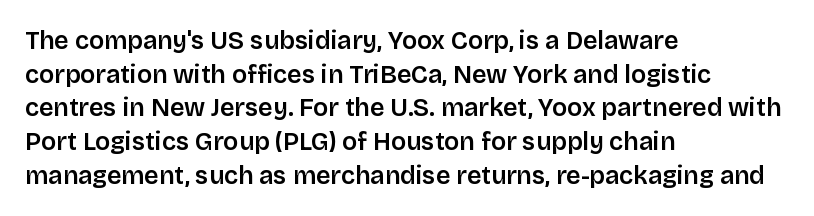
Q: Is the text bold? A: Semi-bold.
Q: Is the text italic (slanted)? A: No, it is upright.
Q: Is the text underlined? A: No.
Q: How is the paragraph aligned? A: Left-aligned.
Q: Is the spacing between letters normal or unusually wide? A: Normal.
Q: Is the spacing between lines tight, normal or loose? A: Normal.
